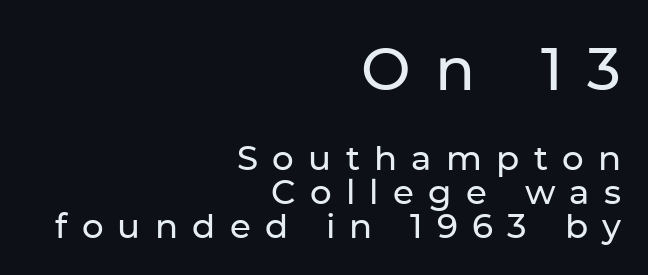
{"serif": "no", "italic": "no", "width": "normal", "stroke_contrast": "low", "x_height": "medium", "monospaced": "no", "underline": "no", "align": "right", "line_spacing": "tight", "line_spacing_ratio": 1.01, "letter_spacing": "wide", "letter_spacing_em": 0.42, "larger_block": "first", "size_ratio": 1.74, "glyph_px": 59}
